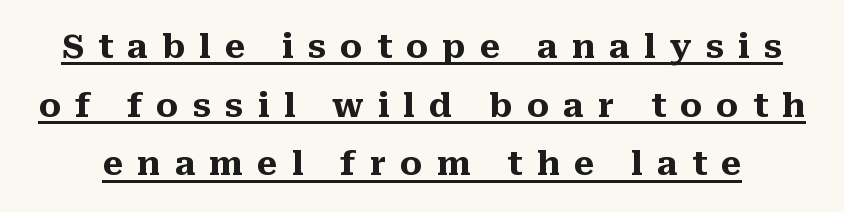
The image shows 33 px heavy serif type, upright; set line spacing 1.78x, unusually wide letter spacing (+0.43 em), underlined; medium stroke contrast and a medium x-height.
